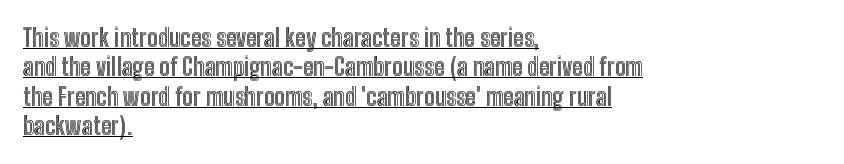
{"italic": "no", "underline": "yes", "align": "left", "line_spacing_ratio": 1.22, "letter_spacing": "normal", "letter_spacing_em": 0.0, "glyph_px": 24}
